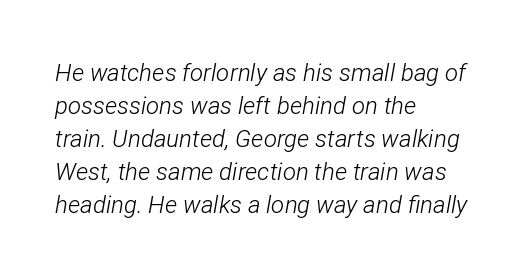
The image shows 24 px text type, italic (leaning right); set left-aligned, normal line spacing (1.38x), normal letter spacing, not underlined.
